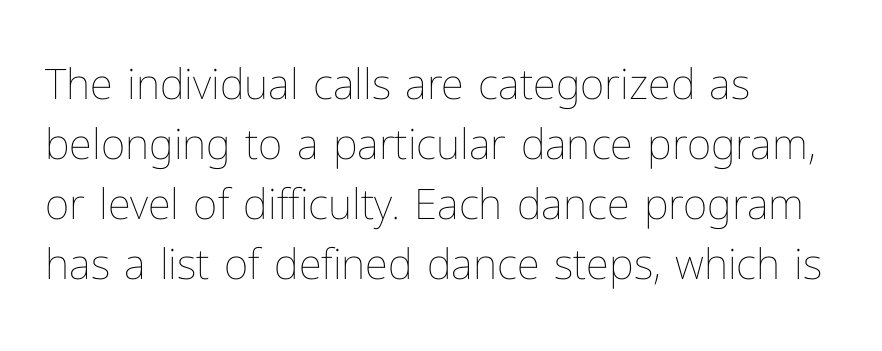
The image shows 42 px thin type, upright; set left-aligned, normal line spacing (1.43x), normal letter spacing, not underlined; low stroke contrast and a medium x-height.
